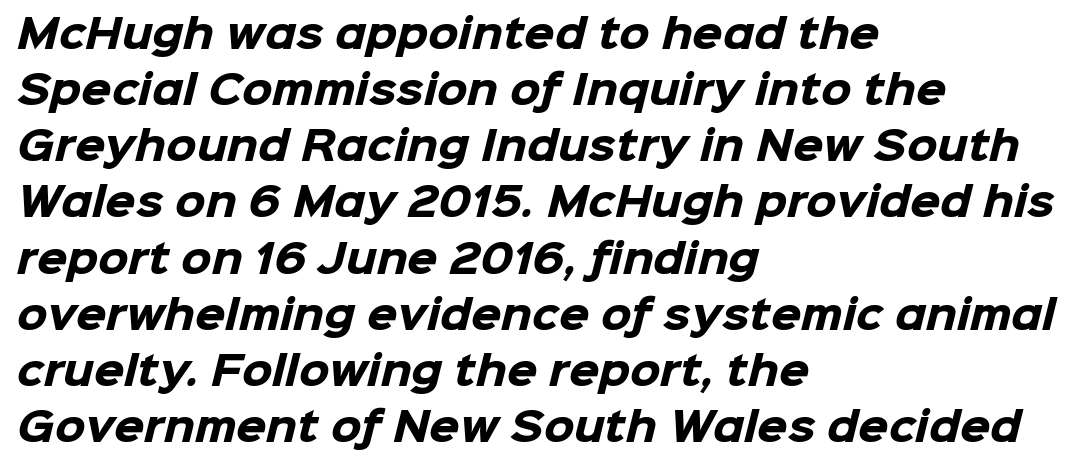
The image shows 39 px heavy sans-serif type; set left-aligned, normal line spacing (1.44x), normal letter spacing, not underlined; low stroke contrast and a medium x-height.
